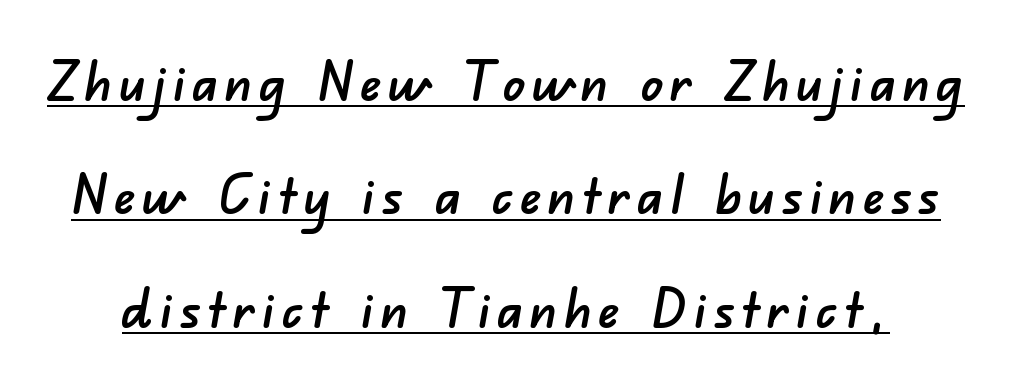
Q: Is the typeface a serif or a sans-serif typeface? A: Sans-serif.
Q: Is the text underlined? A: Yes.
Q: Is the spacing between lines tight, normal or loose? A: Loose.
Q: Width (condensed, normal, or wide)? A: Normal.
Q: Stroke contrast? A: Low.
Q: x-height? A: Small.
Q: Monospaced? A: No.
